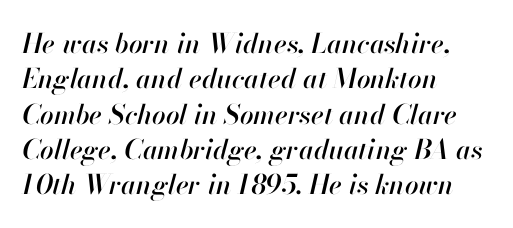
The image shows 27 px text type, italic (leaning right); set left-aligned, normal line spacing (1.31x), normal letter spacing, not underlined.
